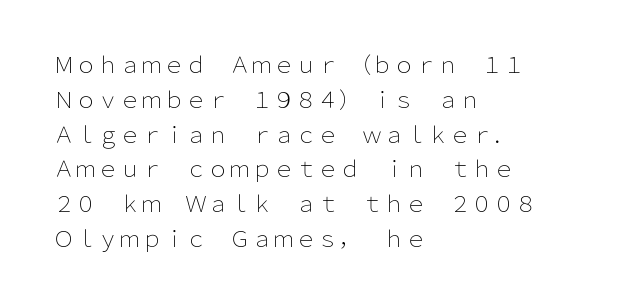
The image shows 22 px text type, upright; set left-aligned, normal line spacing (1.58x), normal letter spacing, not underlined.
